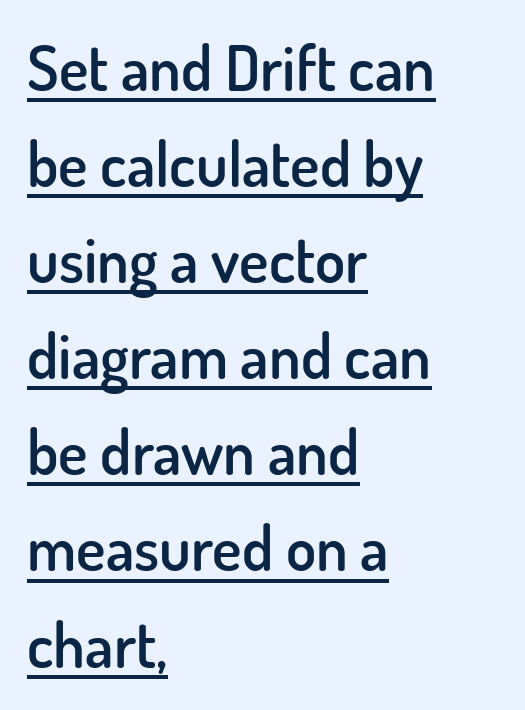
Q: Is the text bold? A: Semi-bold.
Q: Is the text italic (slanted)? A: No, it is upright.
Q: Is the typeface a serif or a sans-serif typeface? A: Sans-serif.
Q: Is the text underlined? A: Yes.
Q: How is the paragraph aligned? A: Left-aligned.
Q: Is the spacing between letters normal or unusually wide? A: Normal.
Q: Is the spacing between lines tight, normal or loose? A: Normal.
Q: Width (condensed, normal, or wide)? A: Normal.
Q: Stroke contrast? A: Low.
Q: x-height? A: Small.
Q: Monospaced? A: No.
